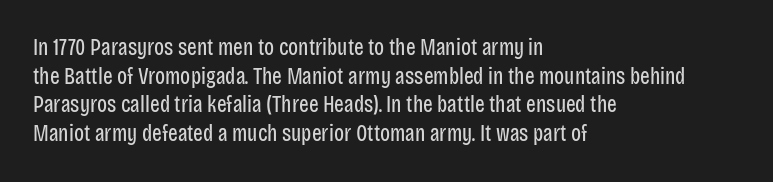
The image shows 23 px text type, upright; set left-aligned, normal line spacing (1.25x), normal letter spacing, not underlined.
